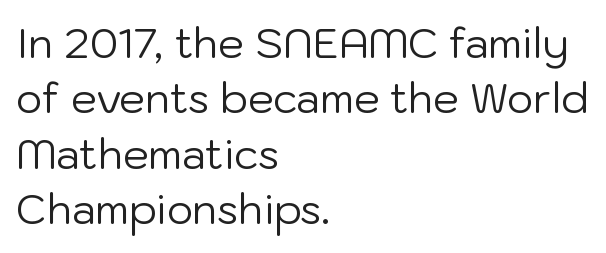
Does the copy run flush right? No — it runs flush left. The rendering uses natural spacing where letterforms have individual widths. The characters are drawn with everyday or finer stroke widths. Here the glyphs are tracked normally, forming tight word shapes.
